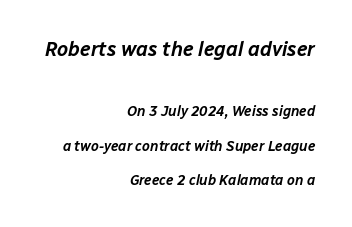
The image shows 20 px text type, italic (leaning right); set right-aligned, loose line spacing (2.46x), normal letter spacing, not underlined; the first (top) block is 1.43x larger.
